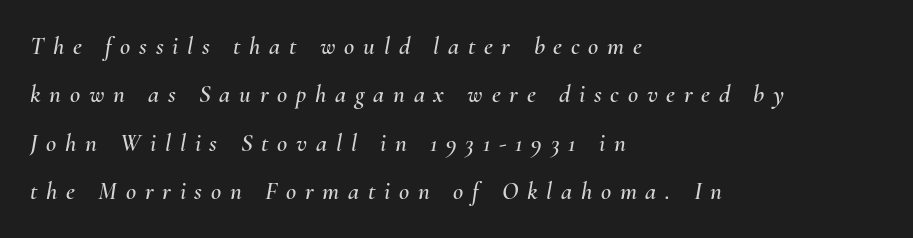
Is the block centered? No — it sits flush against the left margin. This is oblique type, the kind used for emphasis or titles. Letter spacing: wide. Descenders hang freely into open space. The line-height multiplier appears high, well above default.
